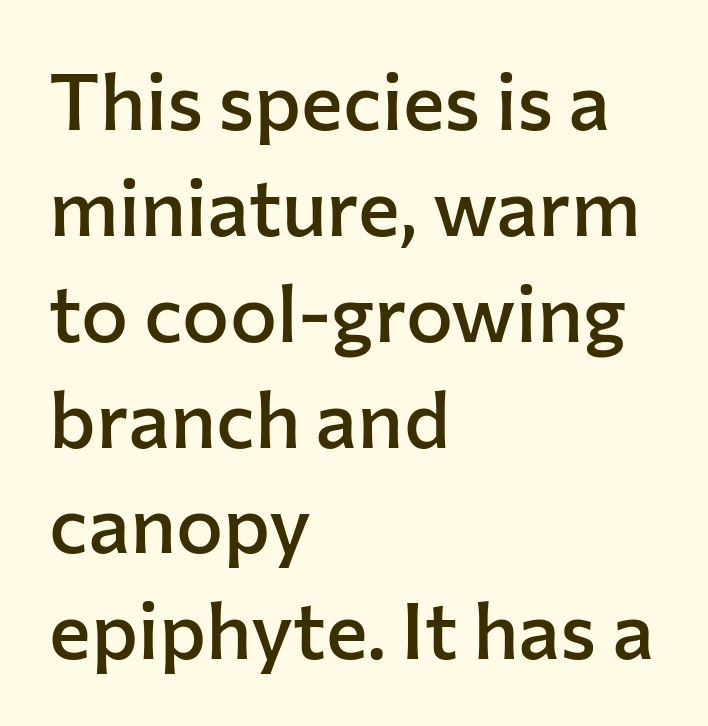
{"serif": "no", "italic": "no", "bold": "semi", "weight": "semibold", "width": "normal", "stroke_contrast": "low", "x_height": "medium", "monospaced": "no", "underline": "no", "align": "left", "line_spacing": "normal", "line_spacing_ratio": 1.34, "letter_spacing": "normal", "letter_spacing_em": 0.0, "glyph_px": 79}
